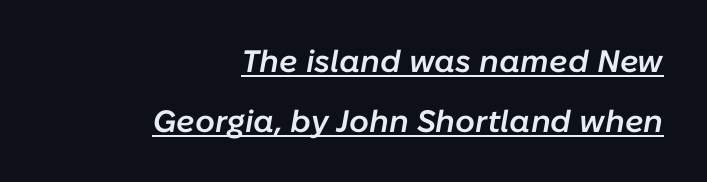
Q: Is the text bold? A: Semi-bold.
Q: Is the text italic (slanted)? A: Yes, it leans right by about 10 degrees.
Q: Is the text underlined? A: Yes.
Q: How is the paragraph aligned? A: Right-aligned.
Q: Is the spacing between letters normal or unusually wide? A: Normal.
Q: Is the spacing between lines tight, normal or loose? A: Loose.
Q: Width (condensed, normal, or wide)? A: Normal.
Q: Stroke contrast? A: Low.
Q: x-height? A: Medium.
Q: Monospaced? A: No.
